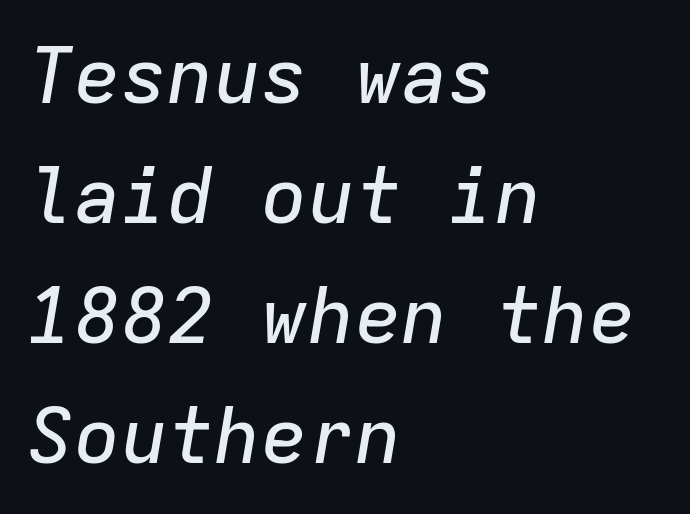
Q: Is the text italic (slanted)? A: Yes, it leans right by about 9 degrees.
Q: Is the text underlined? A: No.
Q: How is the paragraph aligned? A: Left-aligned.
Q: Is the spacing between letters normal or unusually wide? A: Normal.
Q: Is the spacing between lines tight, normal or loose? A: Normal.
Q: Width (condensed, normal, or wide)? A: Normal.
Q: Stroke contrast? A: Low.
Q: x-height? A: Medium.
Q: Monospaced? A: Yes.
